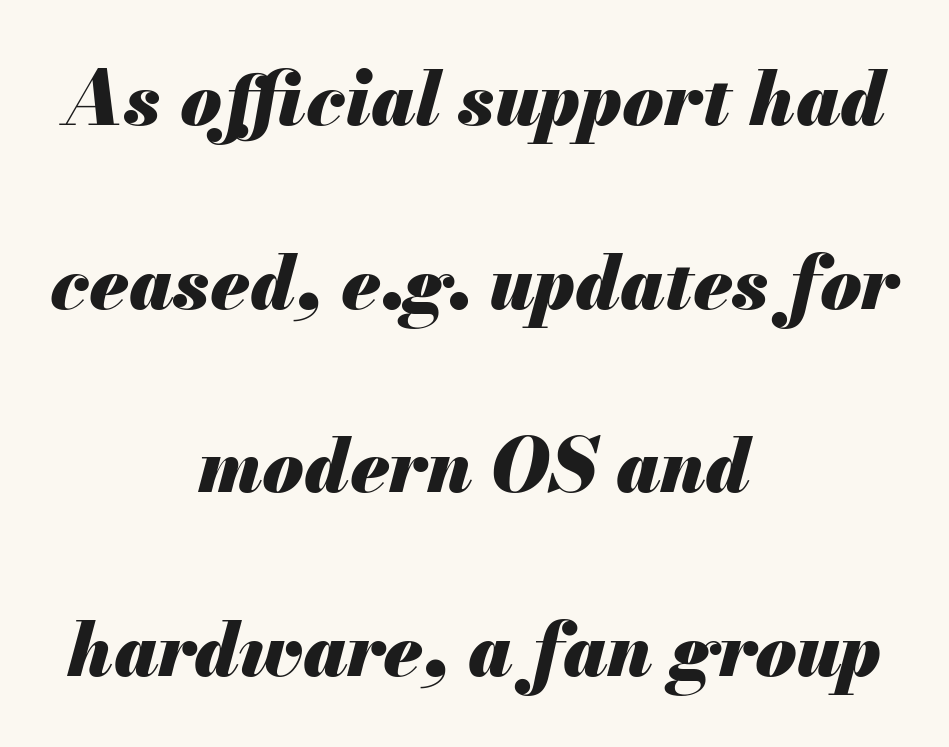
Q: Is the text bold? A: Yes.
Q: Is the text italic (slanted)? A: Yes, it leans right by about 13 degrees.
Q: Is the text underlined? A: No.
Q: How is the paragraph aligned? A: Centered.
Q: Is the spacing between letters normal or unusually wide? A: Normal.
Q: Is the spacing between lines tight, normal or loose? A: Loose.
Q: Width (condensed, normal, or wide)? A: Normal.
Q: Stroke contrast? A: Medium.
Q: x-height? A: Small.
Q: Monospaced? A: No.
